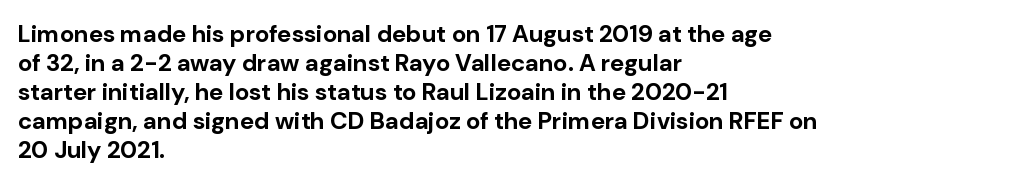
{"italic": "no", "bold": "yes", "underline": "no", "align": "left", "line_spacing_ratio": 1.21, "letter_spacing": "normal", "letter_spacing_em": 0.0, "glyph_px": 24}
